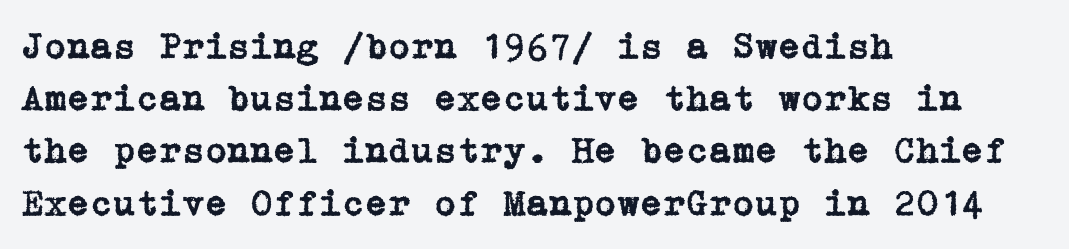
Q: Is the text italic (slanted)? A: No, it is upright.
Q: Is the typeface a serif or a sans-serif typeface? A: Serif.
Q: Is the text underlined? A: No.
Q: How is the paragraph aligned? A: Left-aligned.
Q: Is the spacing between letters normal or unusually wide? A: Normal.
Q: Is the spacing between lines tight, normal or loose? A: Normal.
Q: Width (condensed, normal, or wide)? A: Normal.
Q: Stroke contrast? A: Low.
Q: x-height? A: Medium.
